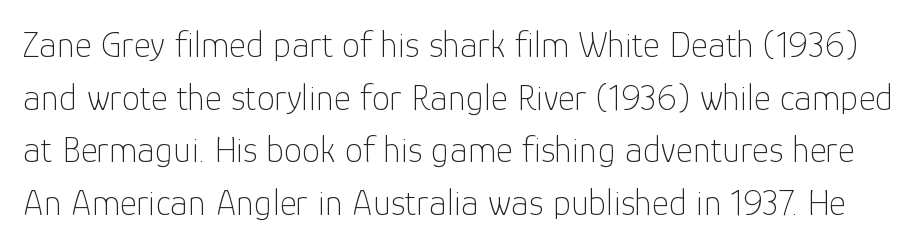
{"serif": "no", "italic": "no", "bold": "no", "weight": "thin", "width": "normal", "stroke_contrast": "low", "x_height": "medium", "monospaced": "no", "underline": "no", "line_spacing": "normal", "line_spacing_ratio": 1.42, "letter_spacing": "normal", "letter_spacing_em": 0.0, "glyph_px": 37}
